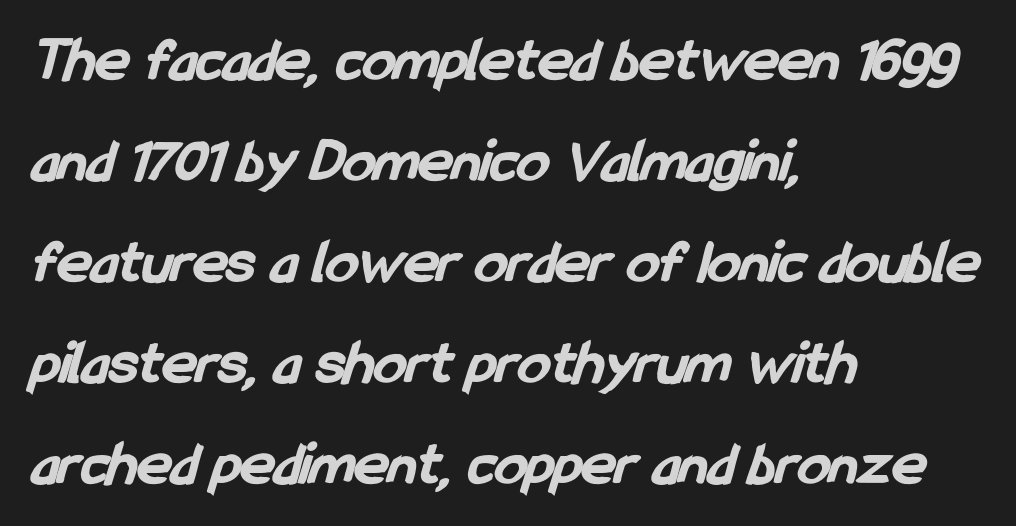
{"serif": "no", "bold": "yes", "weight": "bold", "width": "condensed", "stroke_contrast": "low", "x_height": "medium", "monospaced": "no", "underline": "no", "align": "left", "line_spacing": "normal", "line_spacing_ratio": 1.58, "letter_spacing": "normal", "letter_spacing_em": 0.0, "glyph_px": 64}
